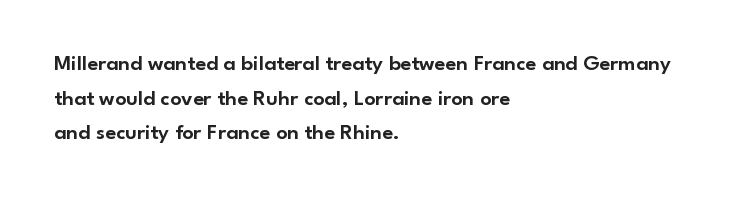
The image shows 22 px text type, upright; set left-aligned, normal line spacing (1.57x), normal letter spacing, not underlined.
